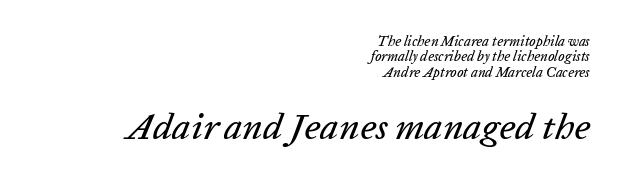
This is oblique type, the kind used for emphasis or titles. The area under the type is left untouched. Standard letterfit; no display-style spreading of the glyphs. Cramped leading.
